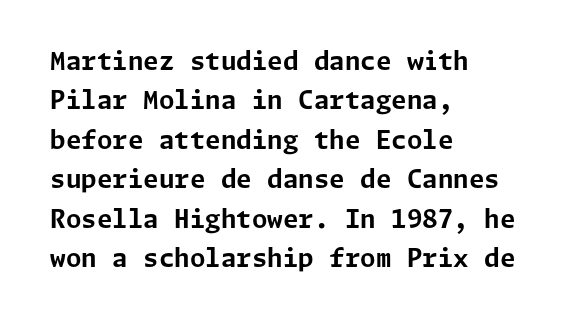
Evenly set lines give the paragraph a standard silhouette. Glance below the letters and you will spot only blank space. Typeset ragged right — the left edge is the straight one. This sample uses plain, unmodified letter spacing. Style check: upright. I'd describe the lettering as bold — thick and assertive.
